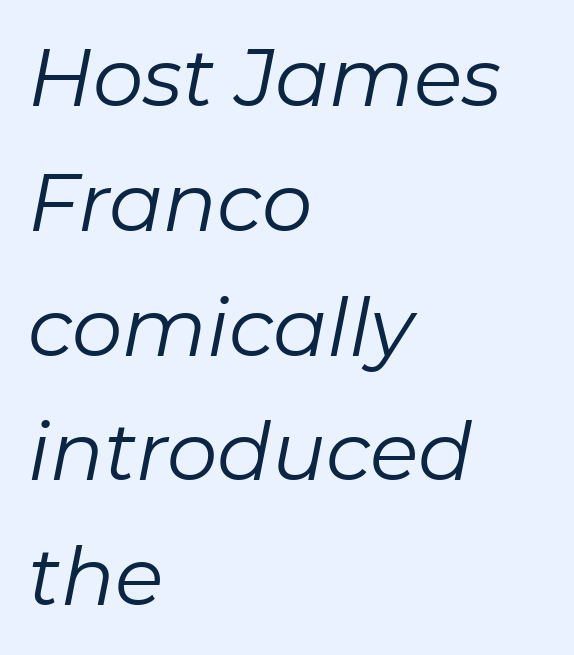
The image shows 80 px regular-weight type, italic (leaning right); set left-aligned, normal line spacing (1.56x), normal letter spacing, not underlined; low stroke contrast and a medium x-height.
